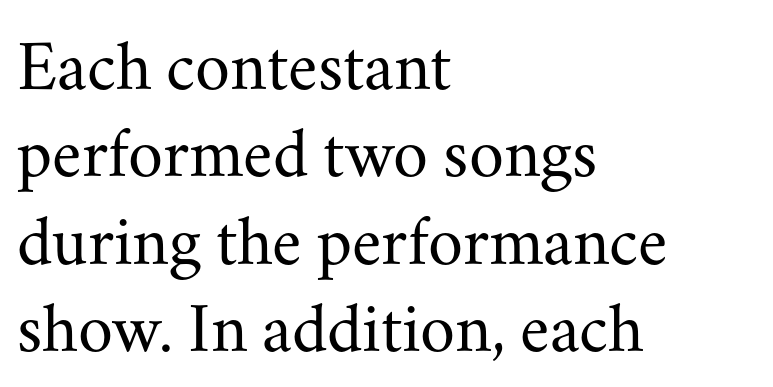
You could call the tracking neutral — neither tight nor loose. The typesetter chose a ragged-right arrangement here. In terms of letterform style, serifs are clearly present. Here the designer chose a conventional face with non-uniform glyph widths. The lettering holds an erect, upright posture throughout. Letters have the restrained weight of plain body copy at most.
